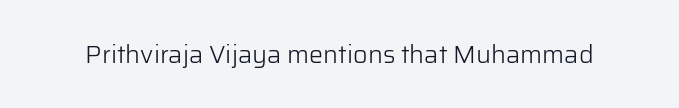
The rendering keeps characters at their native spacing. The font sits on the lighter half of the weight spectrum, regular included. Quick note: underline off. Is there any slant? The stems are plumb.
